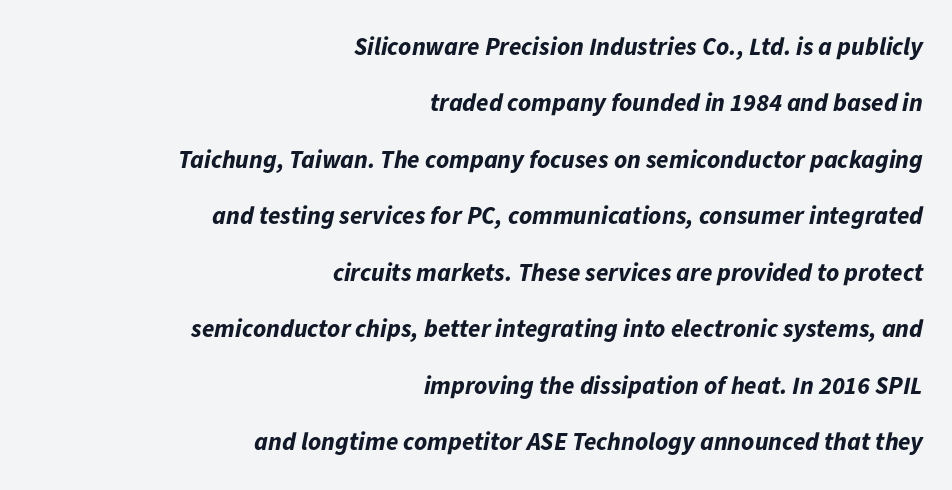
Q: Is the text bold? A: Yes.
Q: Is the text italic (slanted)? A: Yes, it leans right by about 11 degrees.
Q: Is the text underlined? A: No.
Q: How is the paragraph aligned? A: Right-aligned.
Q: Is the spacing between letters normal or unusually wide? A: Normal.
Q: Is the spacing between lines tight, normal or loose? A: Loose.
